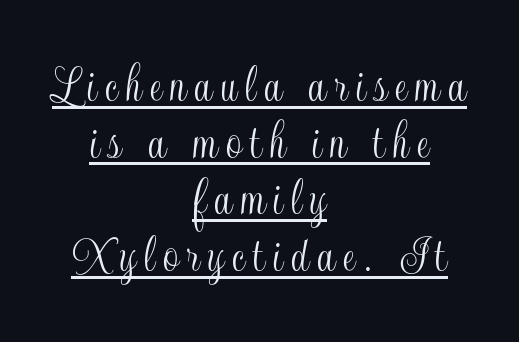
Note the varied advance widths — an 'i' is clearly narrower than an 'm'. A typographer would call this underscored text. Line starts and ends both wander, symmetrically. The space between consecutive lines is stingy.
